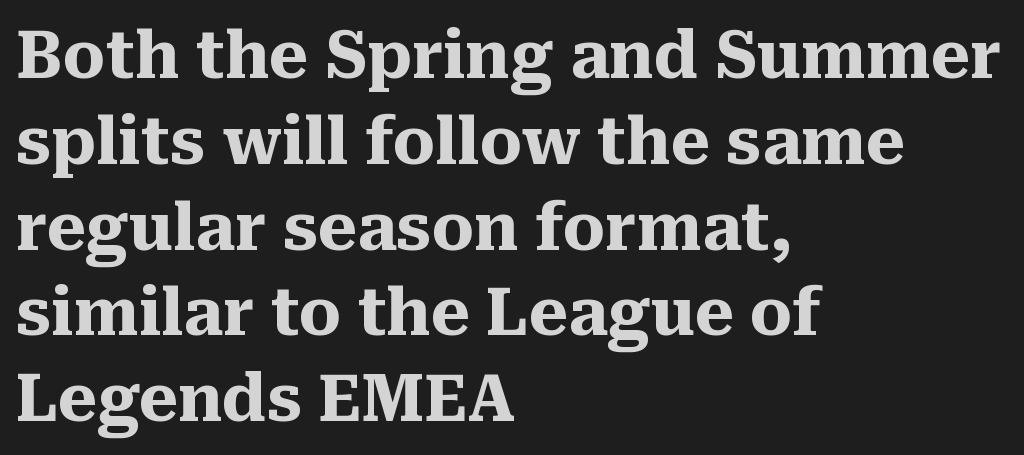
The image shows 66 px heavy serif type, upright; set left-aligned, normal line spacing (1.3x), normal letter spacing, not underlined; medium stroke contrast and a medium x-height.
